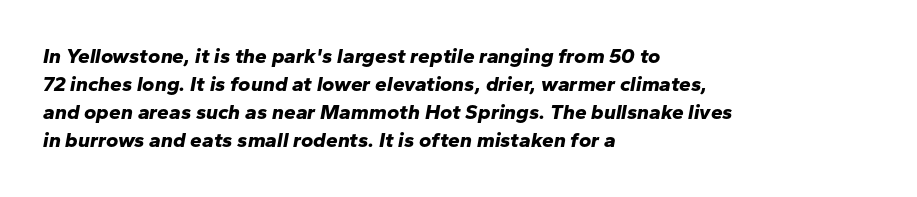
{"italic": "yes", "lean": "right", "slant_degrees": 10, "bold": "yes", "underline": "no", "align": "left", "line_spacing": "normal", "line_spacing_ratio": 1.34, "letter_spacing": "normal", "letter_spacing_em": 0.0, "glyph_px": 21}
